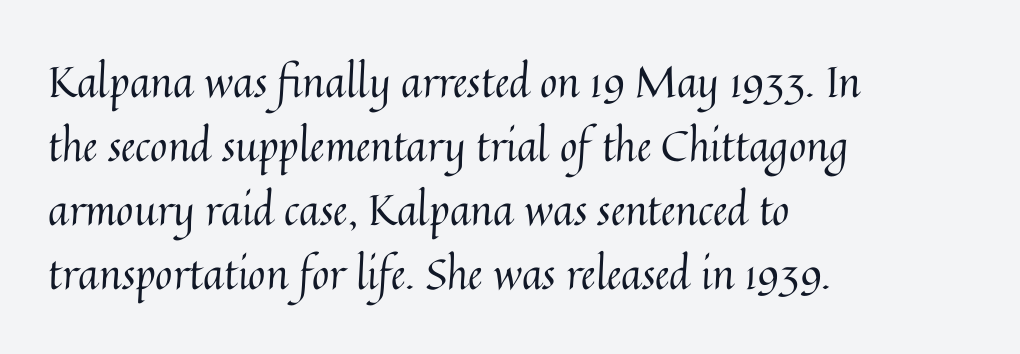
Standard letterfit; no display-style spreading of the glyphs. A student would call this left alignment; a typographer would say flush left, rag right. The string is rendered with underlining switched off. Each letter keeps its own natural width here, so spacing adapts to shape.
